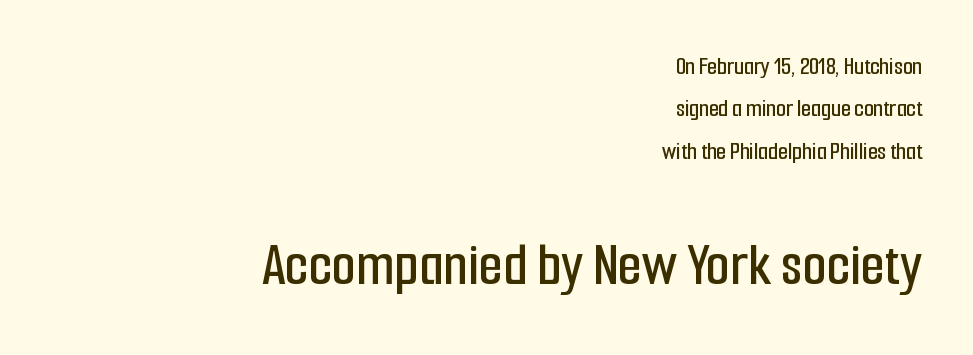
Nothing unusual about the tracking: characters are spaced as the font intends. To sum up the face: it is a sans, with no serifs. Vertical strokes here are truly vertical. Leading: standard. Descender tails drop into unmarked territory.
